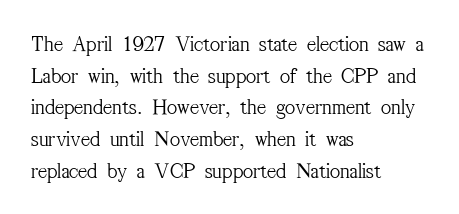
Q: Is the text bold? A: No.
Q: Is the text italic (slanted)? A: No, it is upright.
Q: Is the text underlined? A: No.
Q: How is the paragraph aligned? A: Left-aligned.
Q: Is the spacing between letters normal or unusually wide? A: Normal.
Q: Is the spacing between lines tight, normal or loose? A: Normal.
